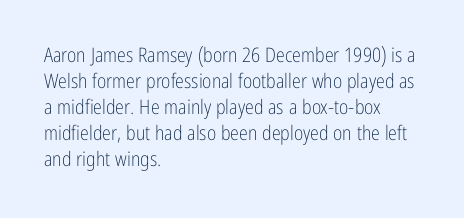
{"italic": "no", "bold": "no", "underline": "no", "align": "left", "line_spacing": "normal", "line_spacing_ratio": 1.3, "letter_spacing": "normal", "letter_spacing_em": 0.0, "glyph_px": 20}
